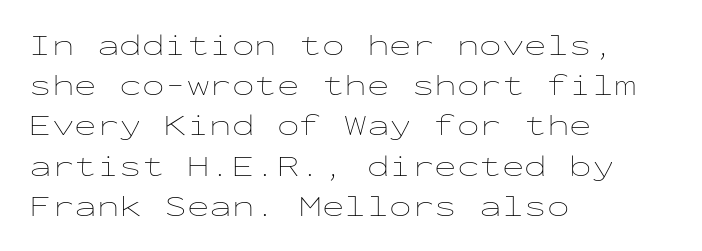
Q: Is the text bold? A: No.
Q: Is the text italic (slanted)? A: No, it is upright.
Q: Is the text underlined? A: No.
Q: How is the paragraph aligned? A: Left-aligned.
Q: Is the spacing between letters normal or unusually wide? A: Normal.
Q: Is the spacing between lines tight, normal or loose? A: Normal.
Q: Width (condensed, normal, or wide)? A: Wide.
Q: Stroke contrast? A: Low.
Q: x-height? A: Medium.
Q: Monospaced? A: Yes.
